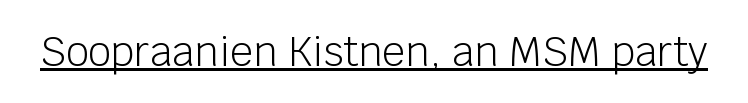
No letter is thick-stroked: the sample isn't bold. No feet cap the strokes, marking this as sans-serif type. You could call the tracking neutral — neither tight nor loose. The lettering stays uniformly vertical, giving the passage a roman look. Looks like regular typesetting: each glyph gets only the width it needs.
